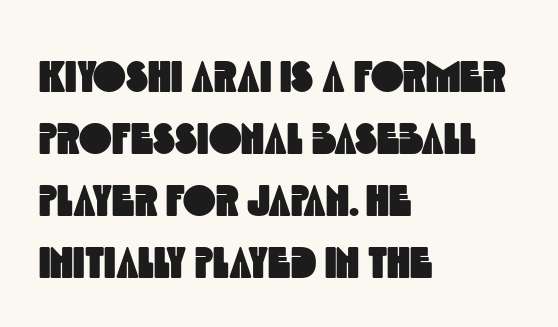
{"serif": "no", "width": "condensed", "x_height": "large", "monospaced": "no", "underline": "no", "align": "left", "line_spacing": "normal", "line_spacing_ratio": 1.41, "letter_spacing": "normal", "letter_spacing_em": 0.0, "glyph_px": 44}
